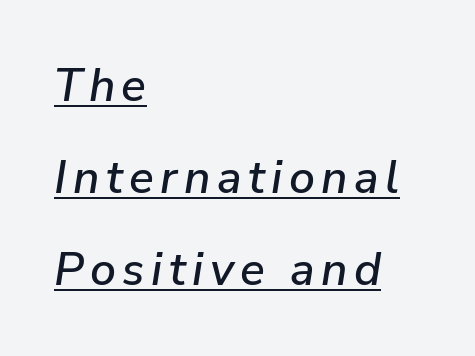
Q: Is the text italic (slanted)? A: Yes, it leans right by about 9 degrees.
Q: Is the text underlined? A: Yes.
Q: How is the paragraph aligned? A: Left-aligned.
Q: Is the spacing between lines tight, normal or loose? A: Loose.
Q: Width (condensed, normal, or wide)? A: Normal.
Q: Stroke contrast? A: Low.
Q: x-height? A: Medium.
Q: Monospaced? A: No.
